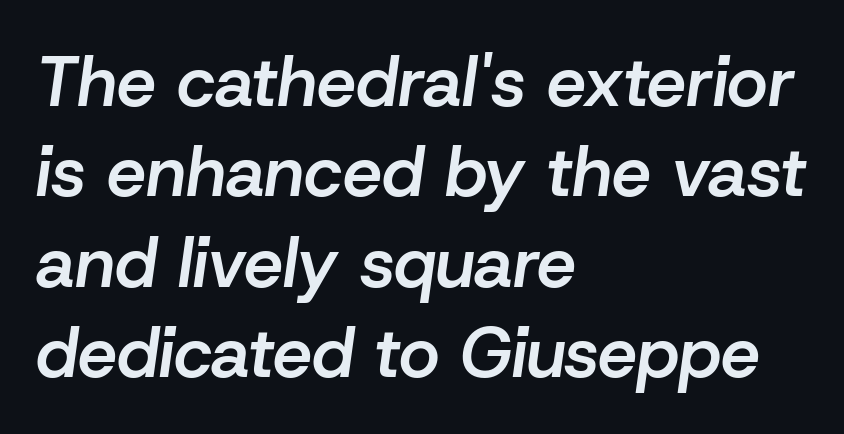
{"italic": "yes", "lean": "right", "slant_degrees": 8, "bold": "semi", "weight": "semibold", "width": "normal", "stroke_contrast": "low", "x_height": "medium", "monospaced": "no", "underline": "no", "align": "left", "line_spacing": "normal", "line_spacing_ratio": 1.29, "letter_spacing": "normal", "letter_spacing_em": 0.0, "glyph_px": 70}
